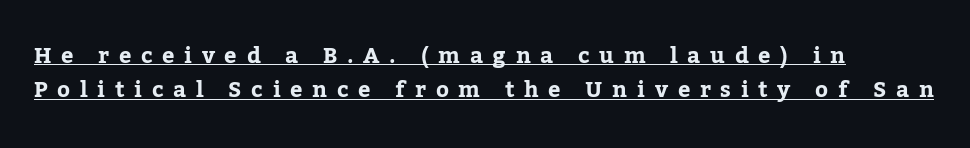
The image shows 22 px text type, upright; set left-aligned, normal line spacing (1.56x), unusually wide letter spacing (+0.44 em), underlined.
